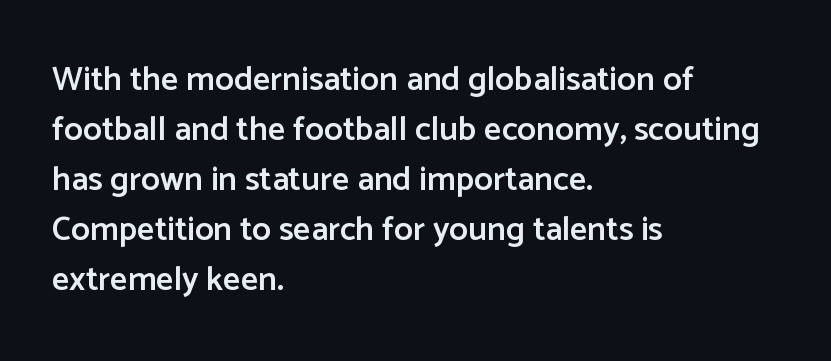
{"serif": "no", "italic": "no", "bold": "semi", "weight": "semibold", "width": "normal", "stroke_contrast": "low", "x_height": "medium", "monospaced": "no", "underline": "no", "align": "left", "line_spacing": "normal", "line_spacing_ratio": 1.47, "letter_spacing": "normal", "letter_spacing_em": 0.0, "glyph_px": 34}
